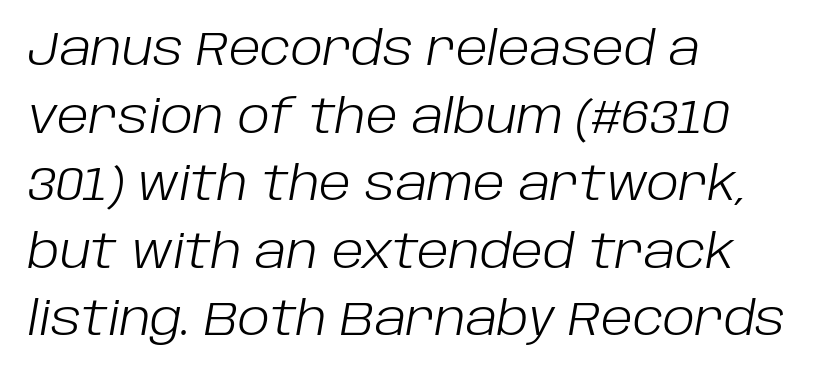
The image shows 46 px light type, italic (leaning right); set left-aligned, normal line spacing (1.47x), normal letter spacing, not underlined; low stroke contrast and a large x-height.
